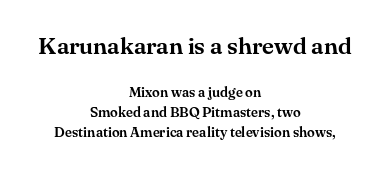
{"italic": "no", "underline": "no", "align": "center", "line_spacing": "normal", "line_spacing_ratio": 1.41, "letter_spacing": "normal", "letter_spacing_em": 0.0, "larger_block": "first", "size_ratio": 1.71, "glyph_px": 24}
